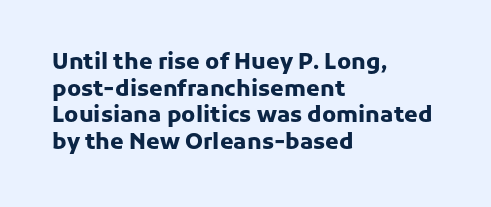
Which margin do the lines hug? The left one — the right edge is uneven. Weight check: bold — yes, fully. Tracking here is standard; glyphs follow each other at the usual distance. Unlike italic type, these characters show no tilt at all. Just letters on the line, the space beneath them empty.
